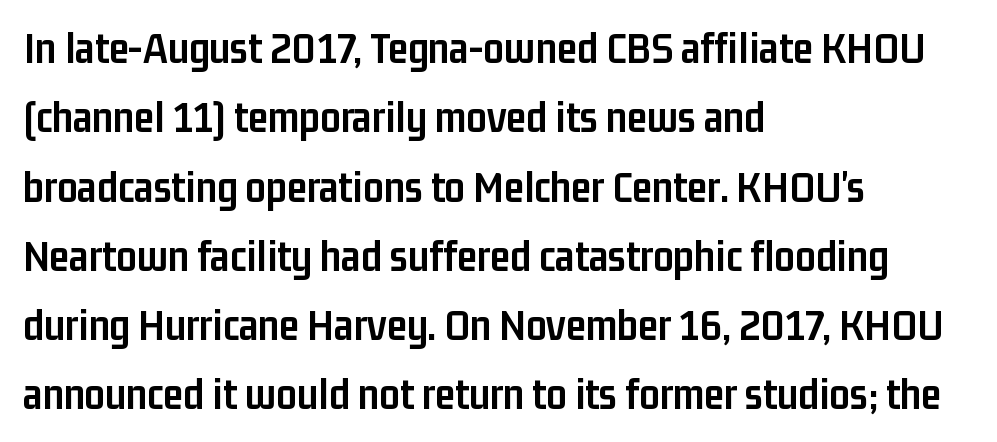
{"serif": "no", "italic": "no", "bold": "yes", "weight": "semibold", "width": "condensed", "stroke_contrast": "low", "x_height": "medium", "monospaced": "no", "underline": "no", "align": "left", "line_spacing": "normal", "line_spacing_ratio": 1.54, "letter_spacing": "normal", "letter_spacing_em": 0.0, "glyph_px": 45}
